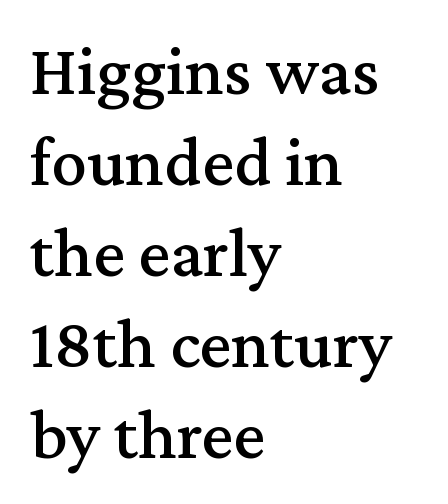
Q: Is the text italic (slanted)? A: No, it is upright.
Q: Is the typeface a serif or a sans-serif typeface? A: Serif.
Q: Is the text underlined? A: No.
Q: How is the paragraph aligned? A: Left-aligned.
Q: Is the spacing between letters normal or unusually wide? A: Normal.
Q: Is the spacing between lines tight, normal or loose? A: Normal.
Q: Width (condensed, normal, or wide)? A: Normal.
Q: Stroke contrast? A: Medium.
Q: x-height? A: Medium.
Q: Monospaced? A: No.
